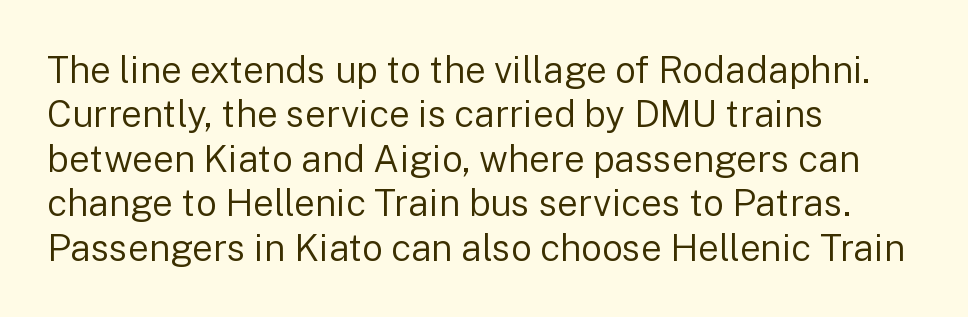
Q: Is the text bold? A: No.
Q: Is the text italic (slanted)? A: No, it is upright.
Q: Is the typeface a serif or a sans-serif typeface? A: Sans-serif.
Q: Is the text underlined? A: No.
Q: How is the paragraph aligned? A: Left-aligned.
Q: Is the spacing between letters normal or unusually wide? A: Normal.
Q: Width (condensed, normal, or wide)? A: Normal.
Q: Stroke contrast? A: Low.
Q: x-height? A: Medium.
Q: Monospaced? A: No.
